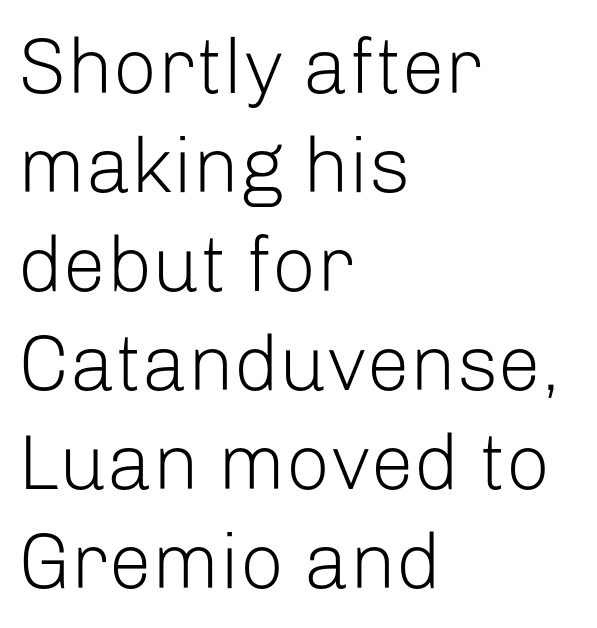
The image shows 78 px light sans-serif type, upright; set left-aligned, normal line spacing (1.27x), normal letter spacing, not underlined; low stroke contrast and a medium x-height.
